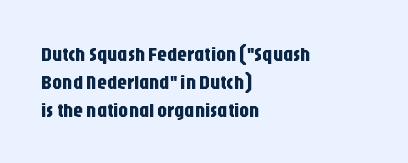
Q: Is the text italic (slanted)? A: No, it is upright.
Q: Is the text underlined? A: No.
Q: How is the paragraph aligned? A: Left-aligned.
Q: Is the spacing between letters normal or unusually wide? A: Normal.
Q: Is the spacing between lines tight, normal or loose? A: Normal.
